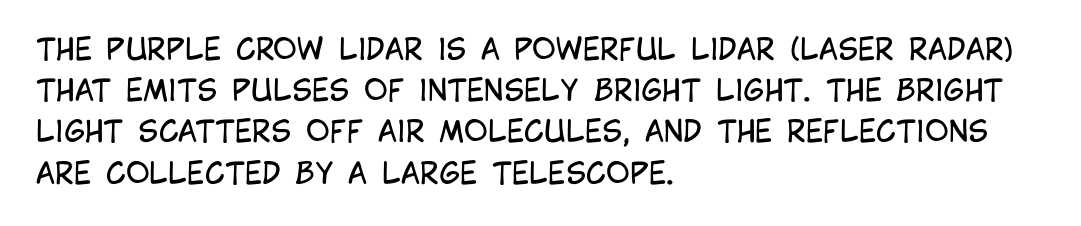
Stroke thickness stays within the range of a standard reading face or lighter. A normal amount of white space separates one row of letters from the next. These lines keep a tight, regular rhythm from letter to letter. Classification — sans serif.
